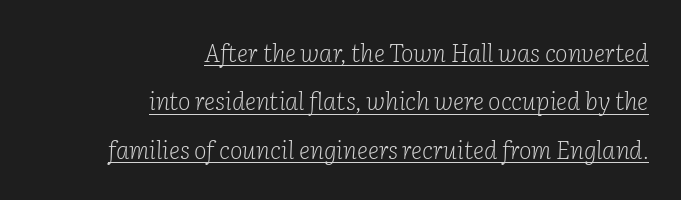
This sample trades compactness for vertical openness between lines. Notice how the passage keeps a crisp vertical edge on the right only. Notice how a bar underscores the lettering throughout. The characters are drawn with everyday or finer stroke widths. No extra tracking has been applied to these lines. Posture: slanted.
